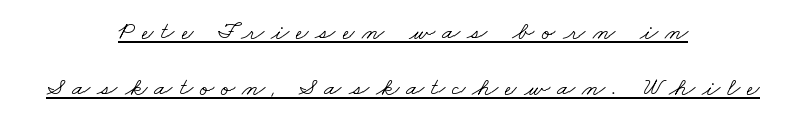
Q: Is the text bold? A: No.
Q: Is the text underlined? A: Yes.
Q: How is the paragraph aligned? A: Centered.
Q: Is the spacing between letters normal or unusually wide? A: Unusually wide.
Q: Is the spacing between lines tight, normal or loose? A: Loose.
